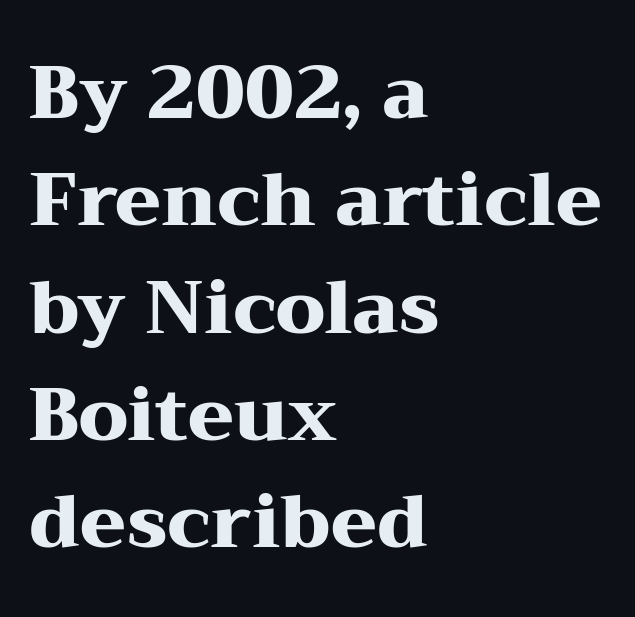
Q: Is the text bold? A: Yes.
Q: Is the text italic (slanted)? A: No, it is upright.
Q: Is the typeface a serif or a sans-serif typeface? A: Serif.
Q: Is the text underlined? A: No.
Q: How is the paragraph aligned? A: Left-aligned.
Q: Is the spacing between letters normal or unusually wide? A: Normal.
Q: Is the spacing between lines tight, normal or loose? A: Normal.
Q: Width (condensed, normal, or wide)? A: Wide.
Q: Stroke contrast? A: Medium.
Q: x-height? A: Medium.
Q: Monospaced? A: No.
